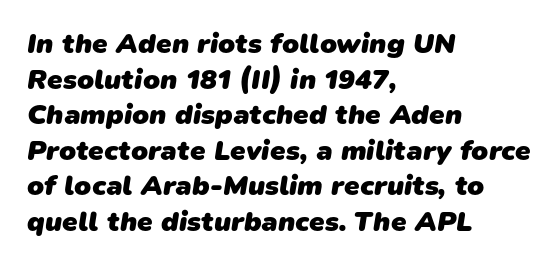
All the whitespace from short lines collects on the right. Think of a printed novel: that variable character pitch is what you see here. The passage shown has conventional tracking throughout. The passage shown is typeset with a sans-serif family. The rendering uses a moderate line-height, typical for paragraphs.
